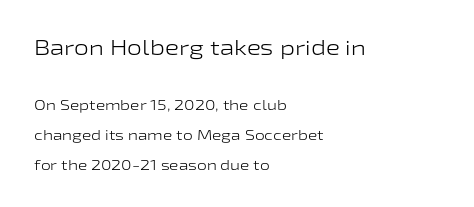
What's the leading like? Stretched, with rows far apart. The setting favours the left margin, as ordinary paragraphs usually do. These two chunks differ in scale, with the top chunk taking the larger measure. The gap between lines stays unmarked. A typesetter would mark this as roman, not italic. Heft: none added — not bold.
